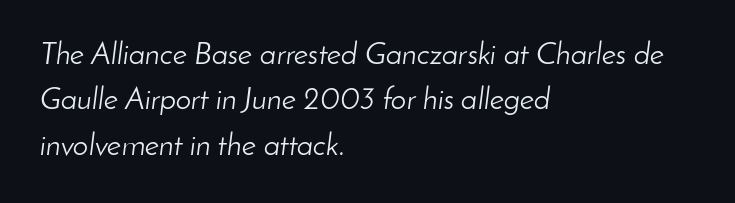
Q: Is the text bold? A: No.
Q: Is the text italic (slanted)? A: Yes, it leans right by about 8 degrees.
Q: Is the text underlined? A: No.
Q: How is the paragraph aligned? A: Left-aligned.
Q: Is the spacing between letters normal or unusually wide? A: Normal.
Q: Is the spacing between lines tight, normal or loose? A: Normal.
Q: Width (condensed, normal, or wide)? A: Normal.
Q: Stroke contrast? A: Low.
Q: x-height? A: Small.
Q: Monospaced? A: No.
